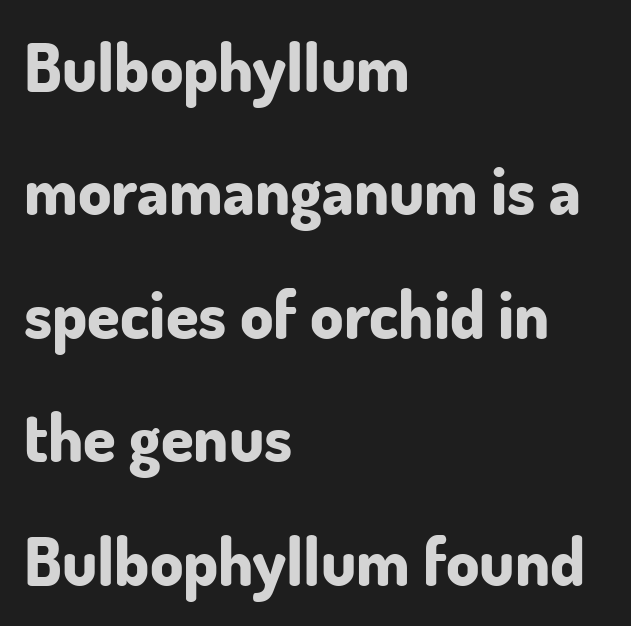
Q: Is the text bold? A: Yes.
Q: Is the text italic (slanted)? A: No, it is upright.
Q: Is the typeface a serif or a sans-serif typeface? A: Sans-serif.
Q: Is the text underlined? A: No.
Q: How is the paragraph aligned? A: Left-aligned.
Q: Is the spacing between letters normal or unusually wide? A: Normal.
Q: Width (condensed, normal, or wide)? A: Normal.
Q: Stroke contrast? A: Low.
Q: x-height? A: Small.
Q: Monospaced? A: No.
